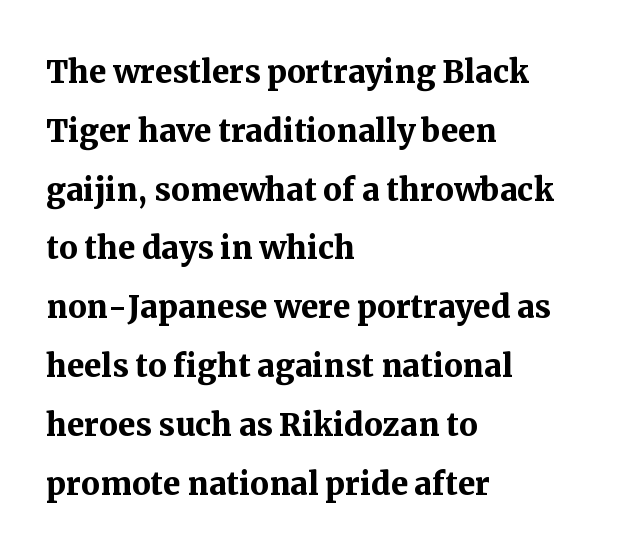
{"serif": "yes", "italic": "no", "bold": "yes", "weight": "semibold", "width": "normal", "stroke_contrast": "medium", "x_height": "medium", "monospaced": "no", "underline": "no", "align": "left", "line_spacing": "normal", "line_spacing_ratio": 1.4, "letter_spacing": "normal", "letter_spacing_em": 0.0, "glyph_px": 42}
